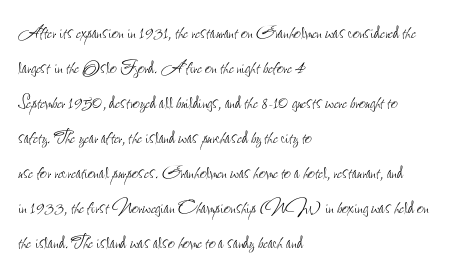
The image shows 24 px text type; set left-aligned, normal line spacing (1.46x), normal letter spacing, not underlined.
